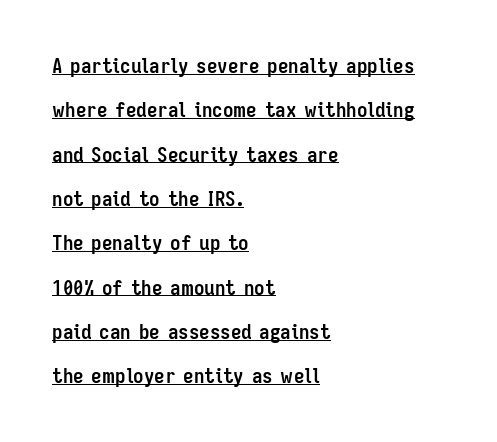
Q: Is the text bold? A: Yes.
Q: Is the text italic (slanted)? A: No, it is upright.
Q: Is the text underlined? A: Yes.
Q: How is the paragraph aligned? A: Left-aligned.
Q: Is the spacing between letters normal or unusually wide? A: Normal.
Q: Is the spacing between lines tight, normal or loose? A: Loose.
